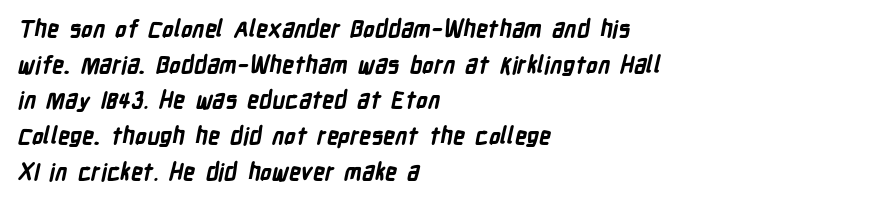
{"bold": "yes", "underline": "no", "align": "left", "line_spacing": "normal", "line_spacing_ratio": 1.55, "letter_spacing": "normal", "letter_spacing_em": 0.0, "glyph_px": 23}
